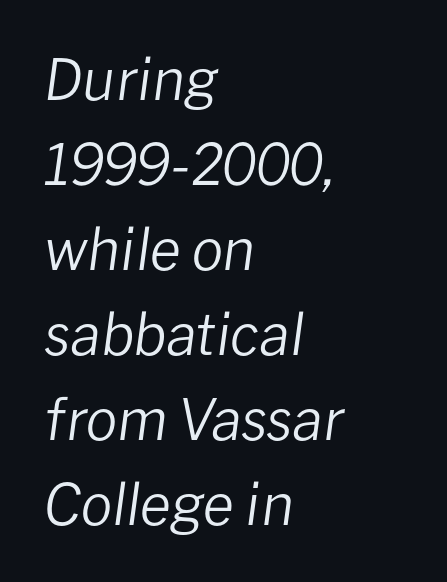
Q: Is the text bold? A: No.
Q: Is the text italic (slanted)? A: Yes, it leans right by about 8 degrees.
Q: Is the text underlined? A: No.
Q: How is the paragraph aligned? A: Left-aligned.
Q: Is the spacing between letters normal or unusually wide? A: Normal.
Q: Is the spacing between lines tight, normal or loose? A: Normal.
Q: Width (condensed, normal, or wide)? A: Normal.
Q: Stroke contrast? A: Low.
Q: x-height? A: Medium.
Q: Monospaced? A: No.
